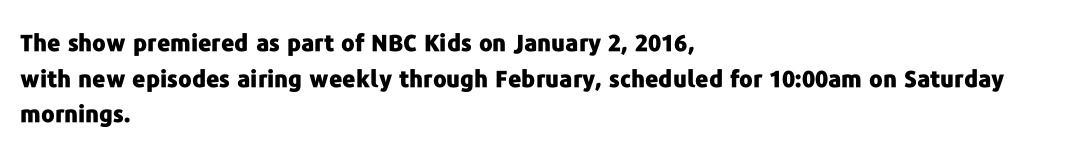
The image shows 23 px bold type, upright; set left-aligned, normal line spacing (1.55x), normal letter spacing, not underlined.
